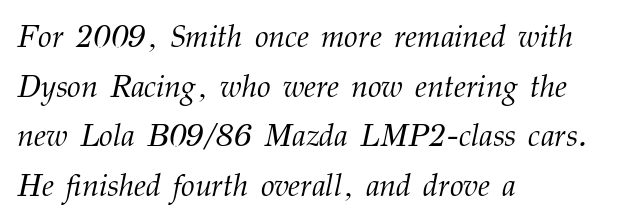
The letters advance in unequal steps, a hallmark of proportional type. Heaviness? Minimal to ordinary, like unemphasized prose. Visually the block forms a straight wall on the left and a jagged coastline on the right. The designer left line spacing at the default.
